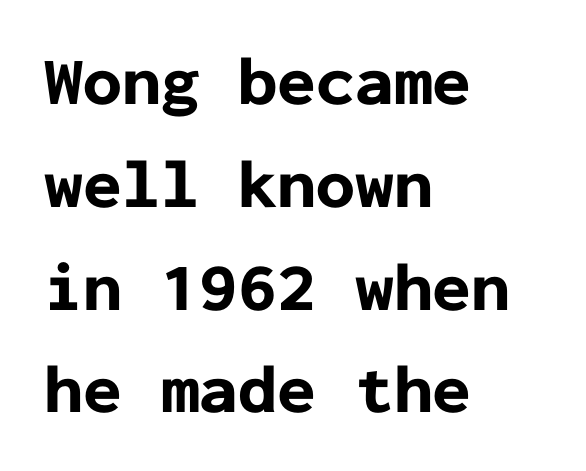
These lines are rendered in a fixed-pitch font. The type is set solid horizontally, with unmodified tracking. Notice how thick the strokes are: this is what a full bold looks like. Leading: standard.
